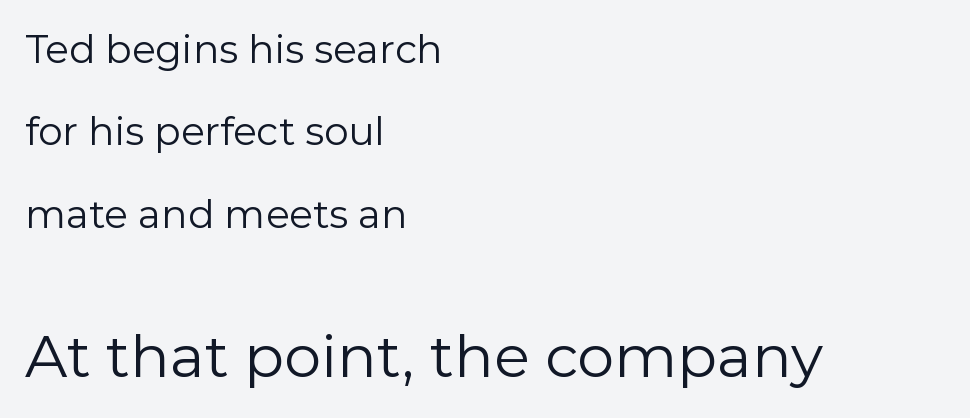
Compared with typical body copy, the letter spacing here is the same. This reads as an unemphasized weight, regular at the heaviest. The passage shown stacks its lines with a broad gap. If you squint, the bottom block still reads clearly — it's the larger of the two.
